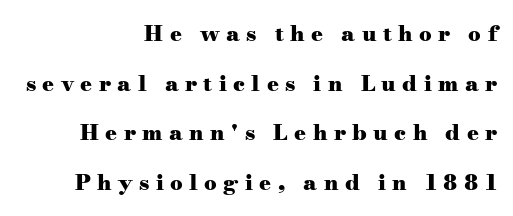
Q: Is the text bold? A: Yes.
Q: Is the text italic (slanted)? A: No, it is upright.
Q: Is the text underlined? A: No.
Q: How is the paragraph aligned? A: Right-aligned.
Q: Is the spacing between letters normal or unusually wide? A: Unusually wide.
Q: Is the spacing between lines tight, normal or loose? A: Loose.
